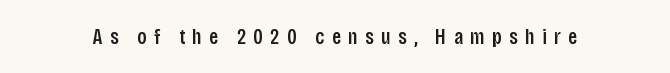
Q: Is the text italic (slanted)? A: No, it is upright.
Q: Is the text underlined? A: No.
Q: Is the spacing between letters normal or unusually wide? A: Unusually wide.
